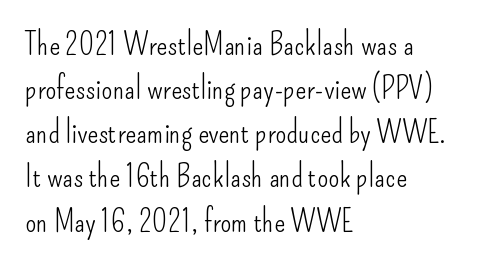
{"serif": "no", "italic": "no", "bold": "no", "weight": "light", "width": "condensed", "stroke_contrast": "low", "x_height": "small", "monospaced": "no", "underline": "no", "align": "left", "line_spacing": "normal", "line_spacing_ratio": 1.38, "letter_spacing": "normal", "letter_spacing_em": 0.0, "glyph_px": 32}
